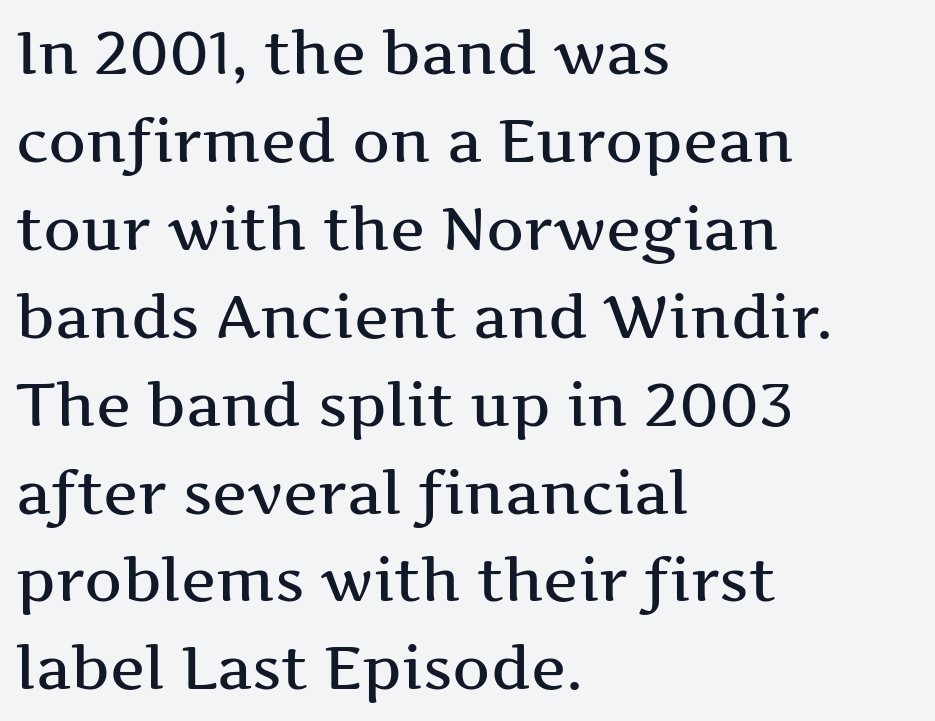
{"serif": "yes", "italic": "no", "width": "wide", "stroke_contrast": "medium", "x_height": "medium", "monospaced": "no", "underline": "no", "align": "left", "line_spacing": "normal", "line_spacing_ratio": 1.49, "letter_spacing": "normal", "letter_spacing_em": 0.0, "glyph_px": 59}
